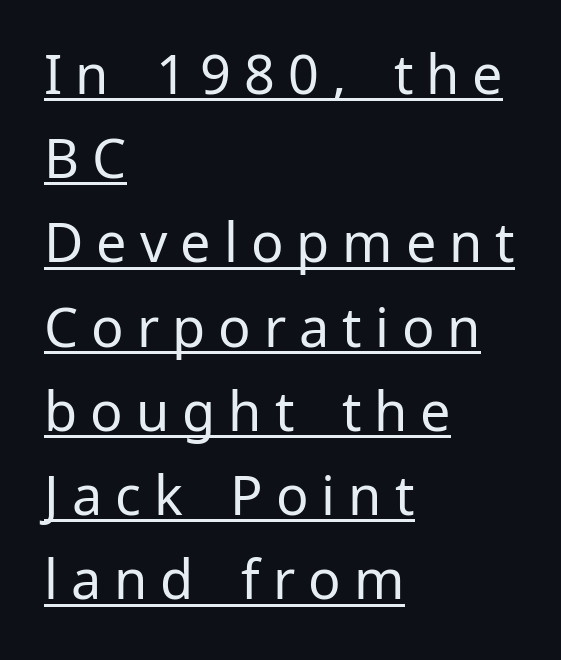
{"serif": "no", "italic": "no", "bold": "no", "weight": "regular", "width": "normal", "stroke_contrast": "low", "x_height": "medium", "monospaced": "no", "underline": "yes", "align": "left", "line_spacing": "normal", "line_spacing_ratio": 1.56, "letter_spacing": "wide", "letter_spacing_em": 0.24, "glyph_px": 54}
